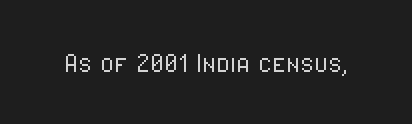
The image shows 32 px light, condensed sans-serif type, upright; set normal letter spacing, not underlined; low stroke contrast and a medium x-height.
